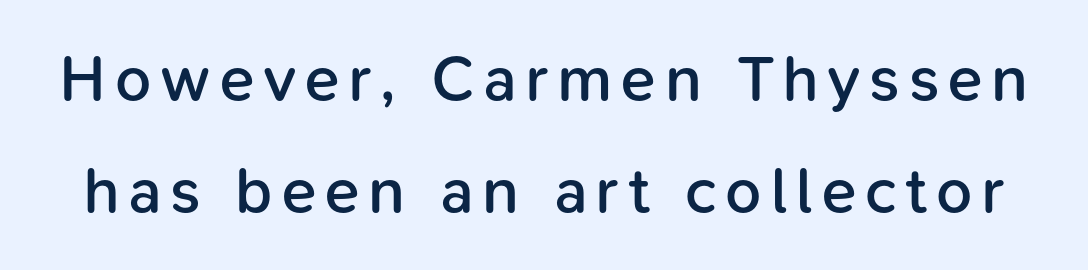
The image shows 64 px semibold sans-serif type, upright; set line spacing 1.75x, not underlined; low stroke contrast and a medium x-height.
